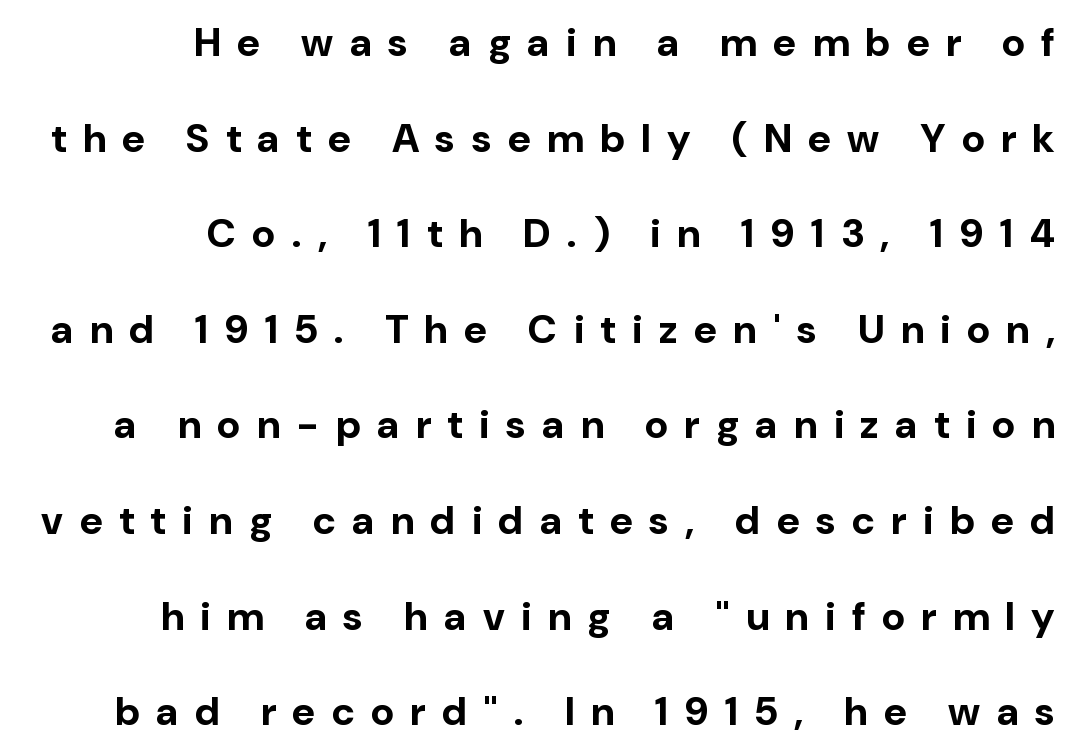
The image shows 40 px bold sans-serif type, upright; set right-aligned, loose line spacing (2.39x), unusually wide letter spacing (+0.41 em), not underlined; low stroke contrast and a medium x-height.
